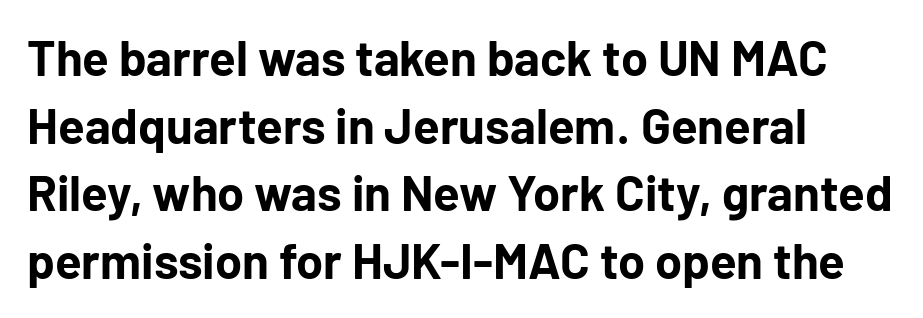
Only glyphs here, with clear space below each row. A typesetter would label this face a sans. This sample uses an upright cut, with every glyph sitting square on the baseline. Inter-character spacing is left at the font's built-in metrics.
